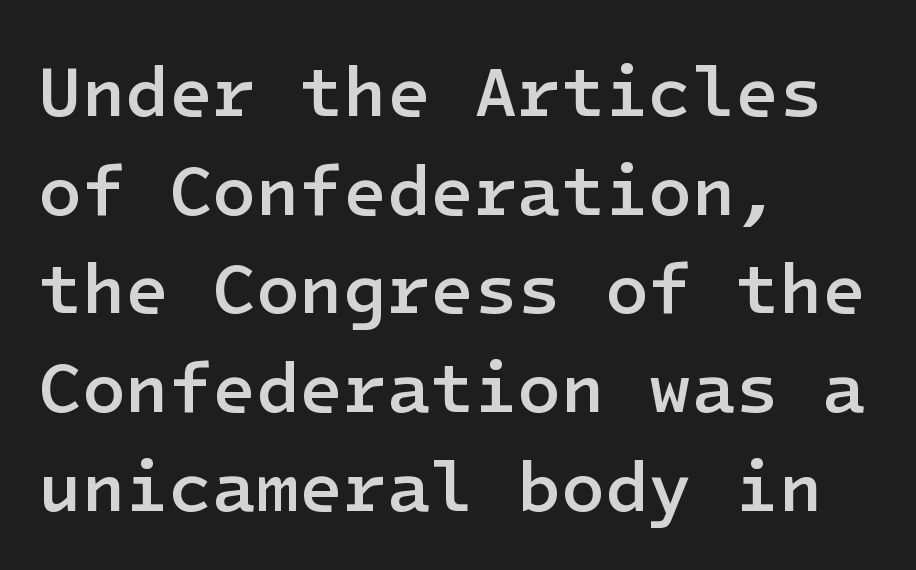
Italic? Not at all — the glyphs are vertical. Moderately thickened strokes mark this as semibold type. Type style note: lacks serifs. Words appear dense and cohesive because spacing is normal.
